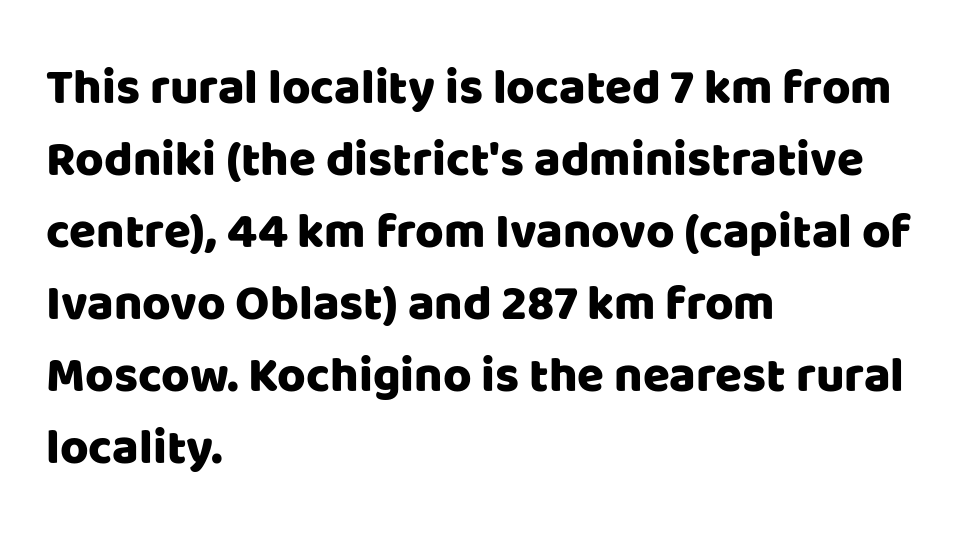
Q: Is the text italic (slanted)? A: No, it is upright.
Q: Is the typeface a serif or a sans-serif typeface? A: Sans-serif.
Q: Is the text underlined? A: No.
Q: How is the paragraph aligned? A: Left-aligned.
Q: Is the spacing between letters normal or unusually wide? A: Normal.
Q: Is the spacing between lines tight, normal or loose? A: Normal.
Q: Width (condensed, normal, or wide)? A: Normal.
Q: Stroke contrast? A: Low.
Q: x-height? A: Large.
Q: Monospaced? A: No.
